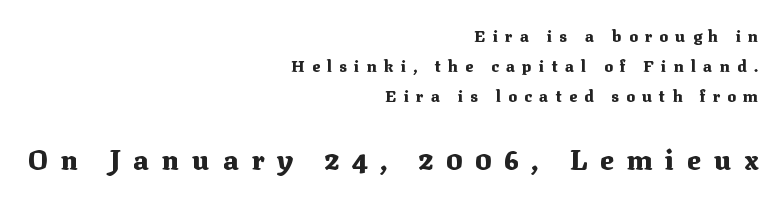
The letters are spread apart with noticeably loose tracking. You get the small type first, then a jump to larger type. The passage shown is typed in a proportional face where columns would drift. Italic: no, the glyphs are upright roman. The letters carry serifs — small finishing strokes at the ends of their stems. Strokes here are thick enough to call this a true bold.
